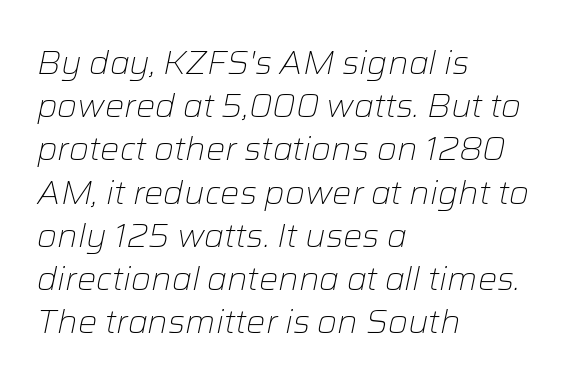
Would a proofreader flag this as italicized? Yes. The cut favours lightness, reaching ordinary text weight at its darkest. Spacing verdict: proportional, widths tailored to each character. Observe the ordinary spacing: letters are neighbours, not strangers.
